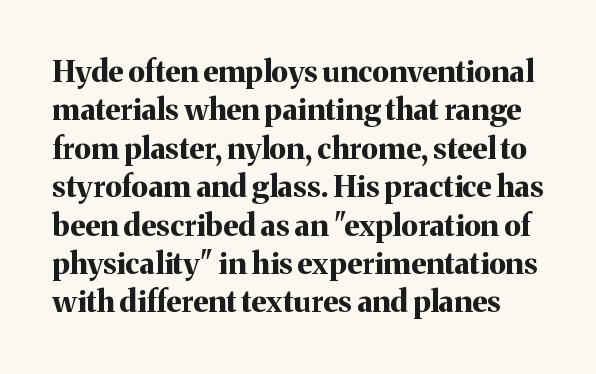
The image shows 30 px bold serif type, upright; set normal line spacing (1.28x), normal letter spacing, not underlined; medium stroke contrast and a medium x-height.
